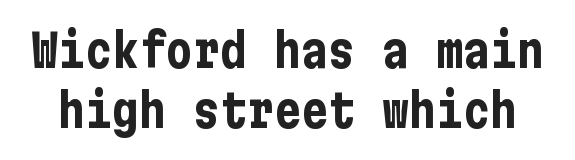
Q: Is the text bold? A: Yes.
Q: Is the text italic (slanted)? A: No, it is upright.
Q: Is the typeface a serif or a sans-serif typeface? A: Sans-serif.
Q: Is the text underlined? A: No.
Q: Is the spacing between letters normal or unusually wide? A: Normal.
Q: Is the spacing between lines tight, normal or loose? A: Normal.
Q: Width (condensed, normal, or wide)? A: Condensed.
Q: Stroke contrast? A: Low.
Q: x-height? A: Medium.
